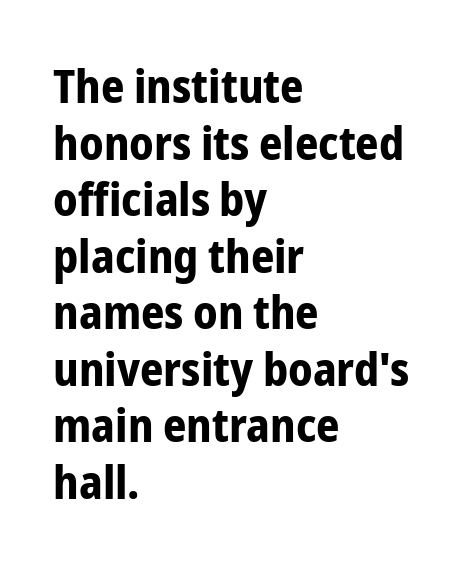
Character widths vary here, with narrow letters taking less room than wide ones. The compositor pushed each line to the left boundary. The letters stand upright; this is a roman face. The horizontal fit of the characters is conventional and even. Font category for this specimen: sans-serif. As a designer I'd log this as weight 700, bold.
